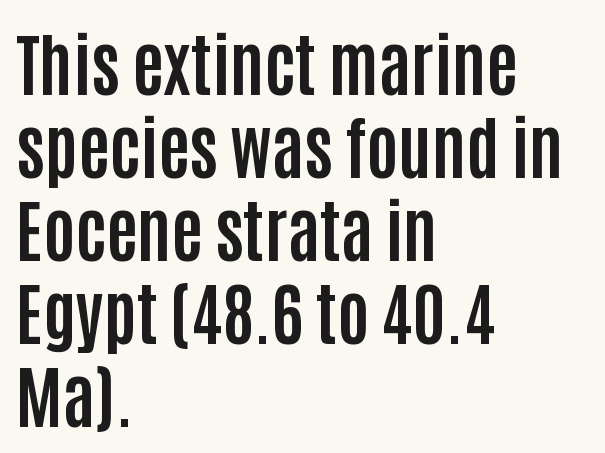
{"serif": "no", "italic": "no", "bold": "yes", "weight": "bold", "width": "condensed", "stroke_contrast": "low", "x_height": "large", "monospaced": "no", "underline": "no", "align": "left", "line_spacing_ratio": 1.22, "letter_spacing": "normal", "letter_spacing_em": 0.0, "glyph_px": 68}
